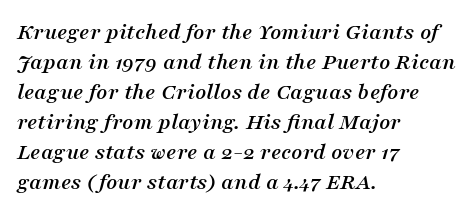
{"italic": "yes", "lean": "right", "slant_degrees": 16, "underline": "no", "align": "left", "line_spacing": "normal", "line_spacing_ratio": 1.25, "letter_spacing": "normal", "letter_spacing_em": 0.0, "glyph_px": 24}
